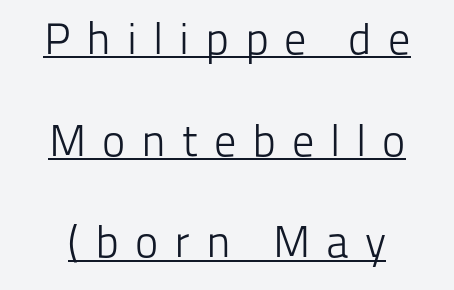
{"serif": "no", "italic": "no", "bold": "no", "weight": "light", "width": "normal", "stroke_contrast": "low", "x_height": "medium", "monospaced": "no", "underline": "yes", "line_spacing": "loose", "line_spacing_ratio": 2.31, "letter_spacing": "wide", "letter_spacing_em": 0.36, "glyph_px": 44}
